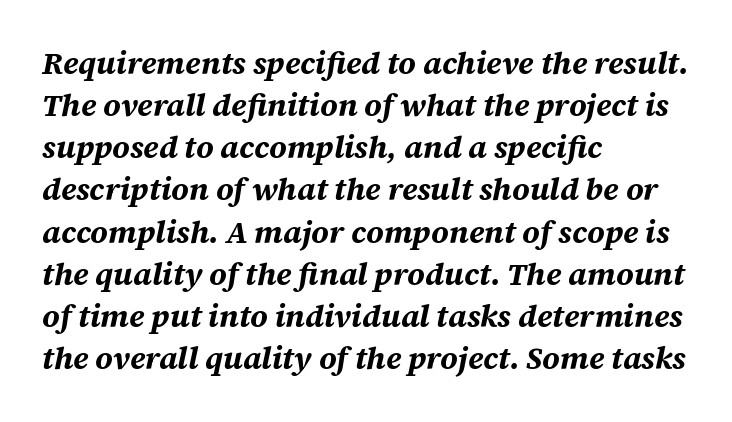
Q: Is the text bold? A: Yes.
Q: Is the text italic (slanted)? A: Yes, it leans right by about 12 degrees.
Q: Is the text underlined? A: No.
Q: How is the paragraph aligned? A: Left-aligned.
Q: Is the spacing between letters normal or unusually wide? A: Normal.
Q: Is the spacing between lines tight, normal or loose? A: Normal.
Q: Width (condensed, normal, or wide)? A: Normal.
Q: Stroke contrast? A: Medium.
Q: x-height? A: Large.
Q: Monospaced? A: No.
